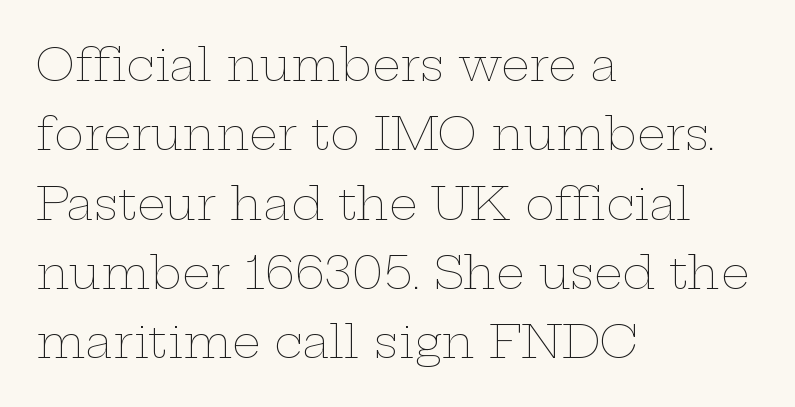
{"italic": "no", "bold": "no", "weight": "thin", "width": "wide", "stroke_contrast": "low", "x_height": "medium", "monospaced": "no", "underline": "no", "align": "left", "line_spacing": "normal", "line_spacing_ratio": 1.54, "letter_spacing": "normal", "letter_spacing_em": 0.0, "glyph_px": 45}
